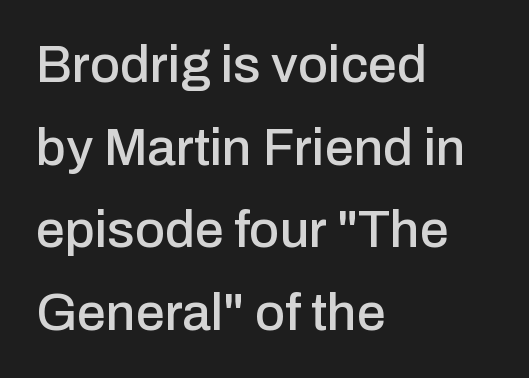
Q: Is the text italic (slanted)? A: No, it is upright.
Q: Is the typeface a serif or a sans-serif typeface? A: Sans-serif.
Q: Is the text underlined? A: No.
Q: How is the paragraph aligned? A: Left-aligned.
Q: Is the spacing between letters normal or unusually wide? A: Normal.
Q: Is the spacing between lines tight, normal or loose? A: Normal.
Q: Width (condensed, normal, or wide)? A: Normal.
Q: Stroke contrast? A: Low.
Q: x-height? A: Medium.
Q: Monospaced? A: No.
